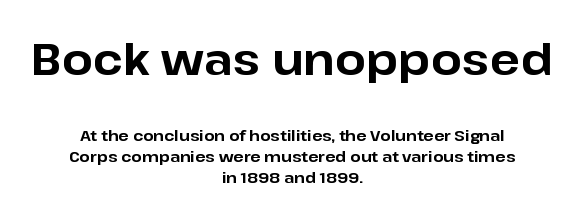
Grotesque or geometric, the face here clearly has no serifs. The letters in the upper block stand taller than those in the block below. Unmarked baselines from the first word to the last. In terms of letterspacing, this is plain default setting. The line-height multiplier appears to be the usual default. This sample has the flowing, uneven cadence of proportional lettering.
